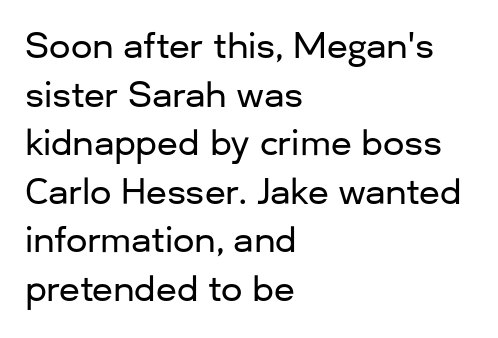
{"serif": "no", "italic": "no", "width": "normal", "stroke_contrast": "low", "x_height": "medium", "monospaced": "no", "underline": "no", "align": "left", "line_spacing": "normal", "line_spacing_ratio": 1.43, "letter_spacing": "normal", "letter_spacing_em": 0.0, "glyph_px": 34}
